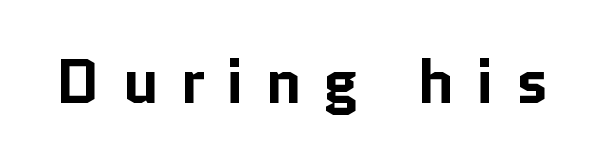
{"serif": "no", "italic": "no", "bold": "yes", "weight": "bold", "width": "normal", "stroke_contrast": "low", "x_height": "medium", "monospaced": "no", "underline": "no", "letter_spacing": "wide", "letter_spacing_em": 0.34, "glyph_px": 62}
